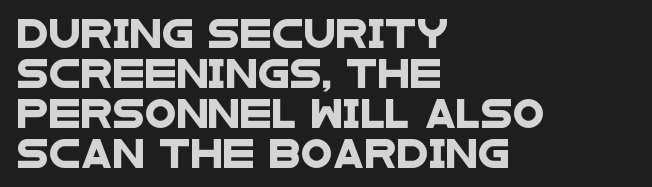
The image shows 29 px wide sans-serif type; set left-aligned, normal line spacing (1.38x), normal letter spacing, not underlined; low stroke contrast and a large x-height.
